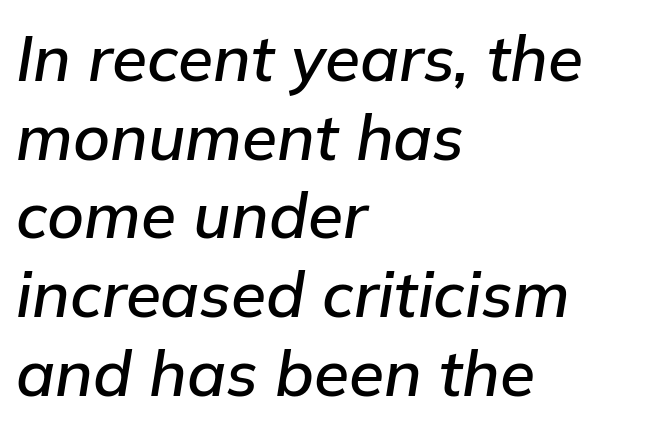
{"italic": "yes", "lean": "right", "slant_degrees": 9, "width": "normal", "stroke_contrast": "low", "x_height": "medium", "monospaced": "no", "underline": "no", "align": "left", "line_spacing_ratio": 1.23, "letter_spacing": "normal", "letter_spacing_em": 0.0, "glyph_px": 64}
